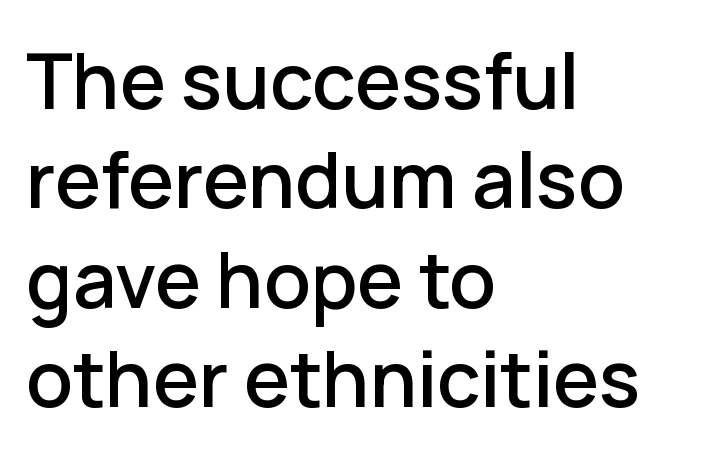
{"serif": "no", "italic": "no", "width": "normal", "stroke_contrast": "low", "x_height": "medium", "monospaced": "no", "underline": "no", "align": "left", "line_spacing": "normal", "line_spacing_ratio": 1.29, "letter_spacing": "normal", "letter_spacing_em": 0.0, "glyph_px": 77}
